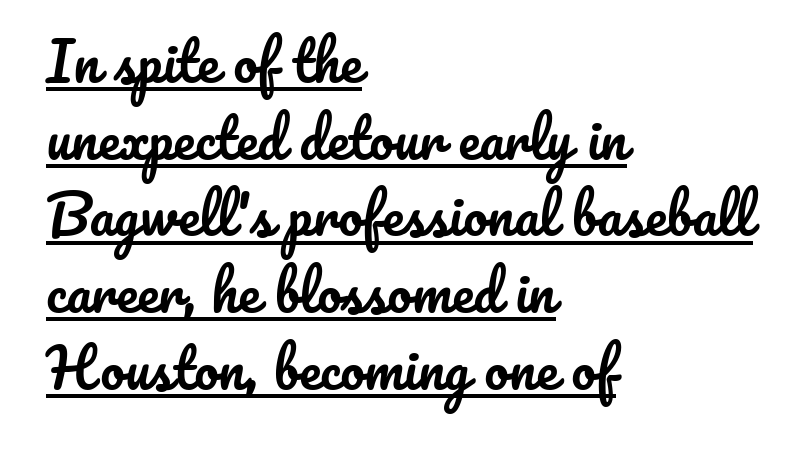
The image shows 54 px text type; set left-aligned, normal line spacing (1.42x), normal letter spacing, underlined; low stroke contrast and a small x-height.
